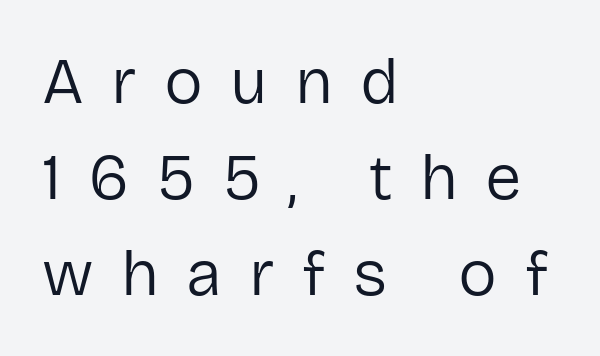
Clear beneath every line of the passage. The glyphs in this specimen are sans serif. In terms of leading, this rendering sits right in the middle. Each letter keeps its own natural width here, so spacing adapts to shape. In terms of letterspacing, this is a distinctly airy, spread setting. Alignment: flush left.
